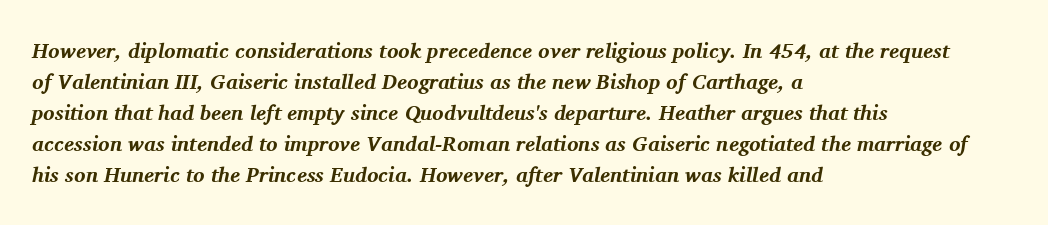
{"italic": "yes", "lean": "right", "slant_degrees": 11, "bold": "yes", "underline": "no", "align": "left", "line_spacing": "normal", "line_spacing_ratio": 1.48, "letter_spacing": "normal", "letter_spacing_em": 0.0, "glyph_px": 21}
